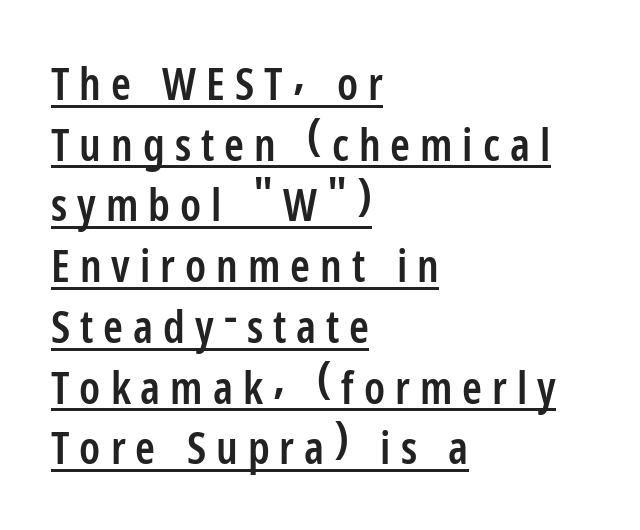
Q: Is the text bold? A: Semi-bold.
Q: Is the text italic (slanted)? A: No, it is upright.
Q: Is the typeface a serif or a sans-serif typeface? A: Sans-serif.
Q: Is the text underlined? A: Yes.
Q: How is the paragraph aligned? A: Left-aligned.
Q: Is the spacing between letters normal or unusually wide? A: Unusually wide.
Q: Is the spacing between lines tight, normal or loose? A: Normal.
Q: Width (condensed, normal, or wide)? A: Condensed.
Q: Stroke contrast? A: Low.
Q: x-height? A: Medium.
Q: Monospaced? A: No.
